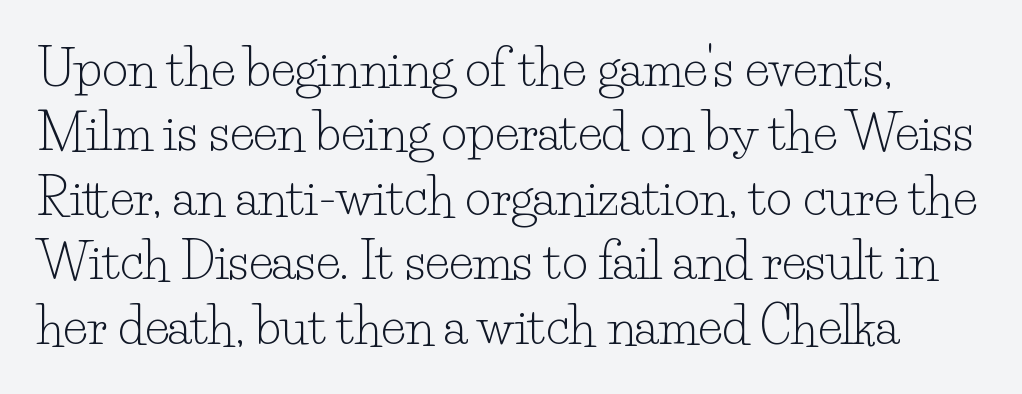
{"serif": "yes", "italic": "no", "bold": "no", "weight": "light", "width": "normal", "stroke_contrast": "low", "x_height": "small", "monospaced": "no", "underline": "no", "line_spacing": "normal", "line_spacing_ratio": 1.29, "letter_spacing": "normal", "letter_spacing_em": 0.0, "glyph_px": 50}
